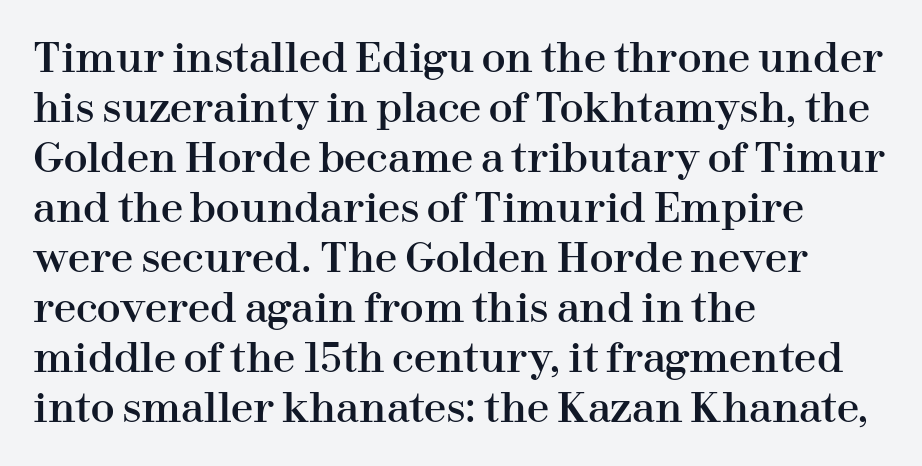
Q: Is the text italic (slanted)? A: No, it is upright.
Q: Is the typeface a serif or a sans-serif typeface? A: Serif.
Q: Is the text underlined? A: No.
Q: How is the paragraph aligned? A: Left-aligned.
Q: Is the spacing between letters normal or unusually wide? A: Normal.
Q: Is the spacing between lines tight, normal or loose? A: Normal.
Q: Width (condensed, normal, or wide)? A: Normal.
Q: Stroke contrast? A: High.
Q: x-height? A: Medium.
Q: Monospaced? A: No.
